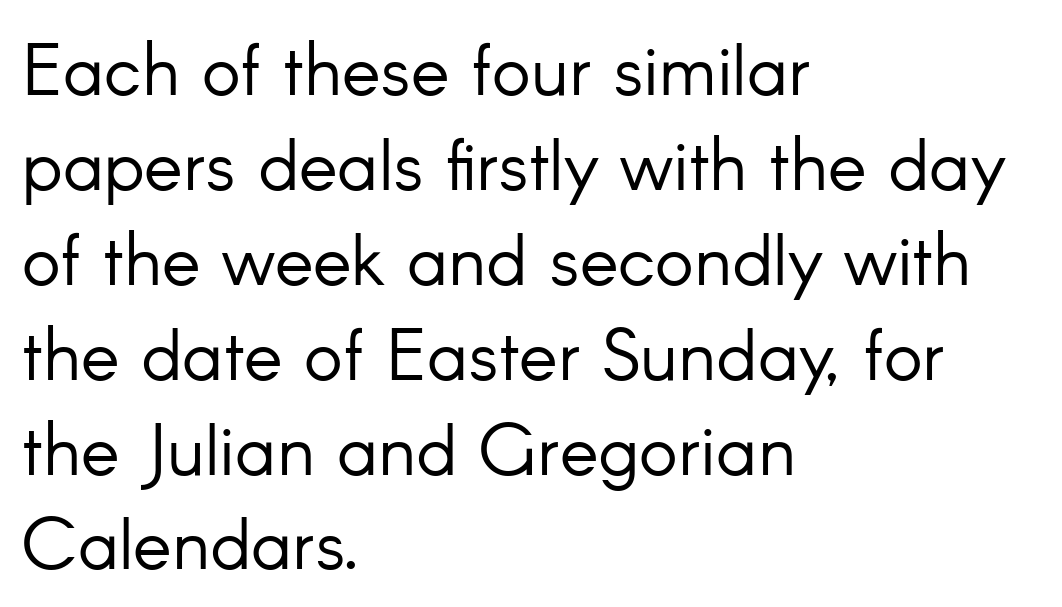
{"serif": "no", "italic": "no", "bold": "no", "weight": "light", "width": "normal", "stroke_contrast": "low", "x_height": "small", "monospaced": "no", "underline": "no", "align": "left", "line_spacing": "normal", "line_spacing_ratio": 1.3, "letter_spacing": "normal", "letter_spacing_em": 0.0, "glyph_px": 73}
